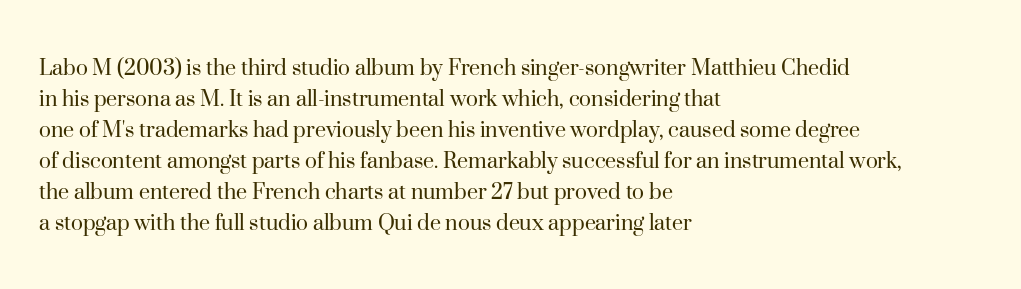
A light-to-regular cut is what we see here. Clear beneath every line of the passage. Vertical strokes here are truly vertical. The passage shown has conventional tracking throughout. Leftover space on each line is placed entirely after the last word.
